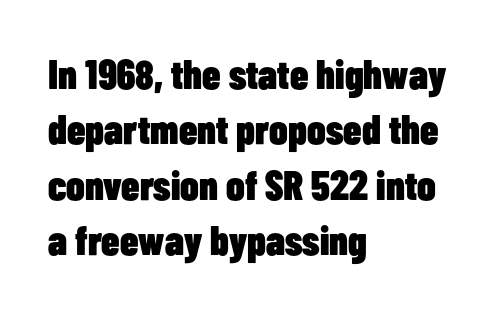
The image shows 41 px heavy, condensed sans-serif type, upright; set left-aligned, normal line spacing (1.35x), normal letter spacing, not underlined; low stroke contrast and a medium x-height.
